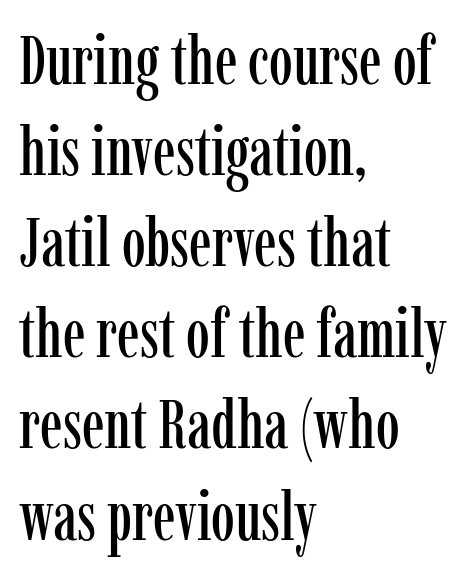
{"serif": "yes", "italic": "no", "width": "condensed", "stroke_contrast": "low", "x_height": "medium", "monospaced": "no", "underline": "no", "align": "left", "line_spacing": "normal", "line_spacing_ratio": 1.34, "letter_spacing": "normal", "letter_spacing_em": 0.0, "glyph_px": 68}
